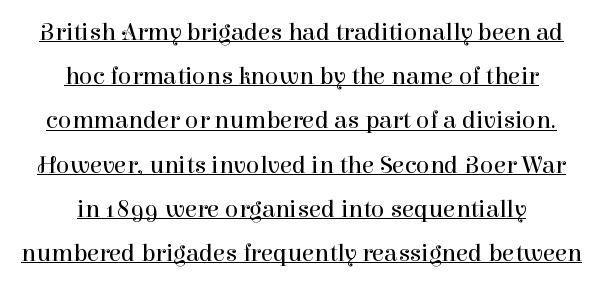
The image shows 25 px text type, upright; set centered, line spacing 1.77x, normal letter spacing, underlined.
